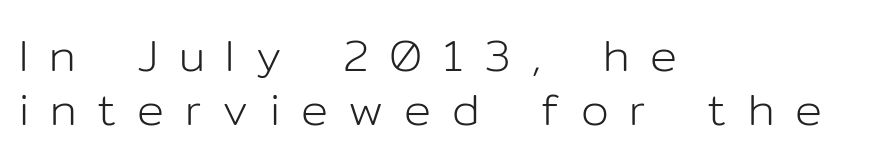
Q: Is the text bold? A: No.
Q: Is the text italic (slanted)? A: No, it is upright.
Q: Is the typeface a serif or a sans-serif typeface? A: Sans-serif.
Q: Is the text underlined? A: No.
Q: How is the paragraph aligned? A: Left-aligned.
Q: Is the spacing between letters normal or unusually wide? A: Unusually wide.
Q: Width (condensed, normal, or wide)? A: Normal.
Q: Stroke contrast? A: Low.
Q: x-height? A: Medium.
Q: Monospaced? A: No.
